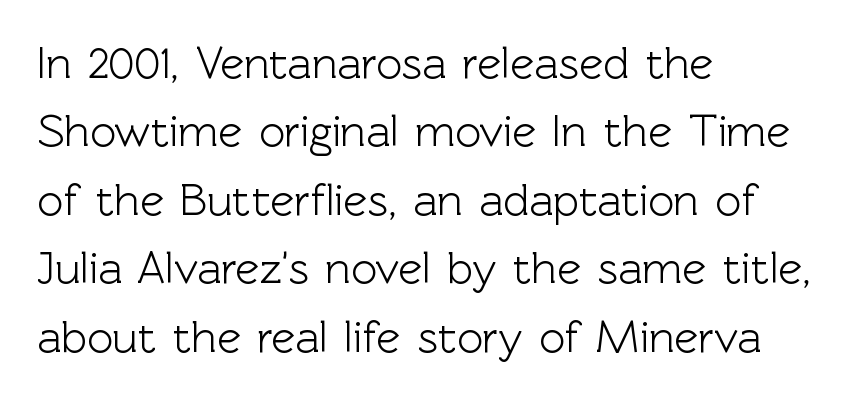
Q: Is the text italic (slanted)? A: No, it is upright.
Q: Is the typeface a serif or a sans-serif typeface? A: Sans-serif.
Q: Is the text underlined? A: No.
Q: How is the paragraph aligned? A: Left-aligned.
Q: Is the spacing between letters normal or unusually wide? A: Normal.
Q: Is the spacing between lines tight, normal or loose? A: Normal.
Q: Width (condensed, normal, or wide)? A: Normal.
Q: x-height? A: Medium.
Q: Monospaced? A: No.
